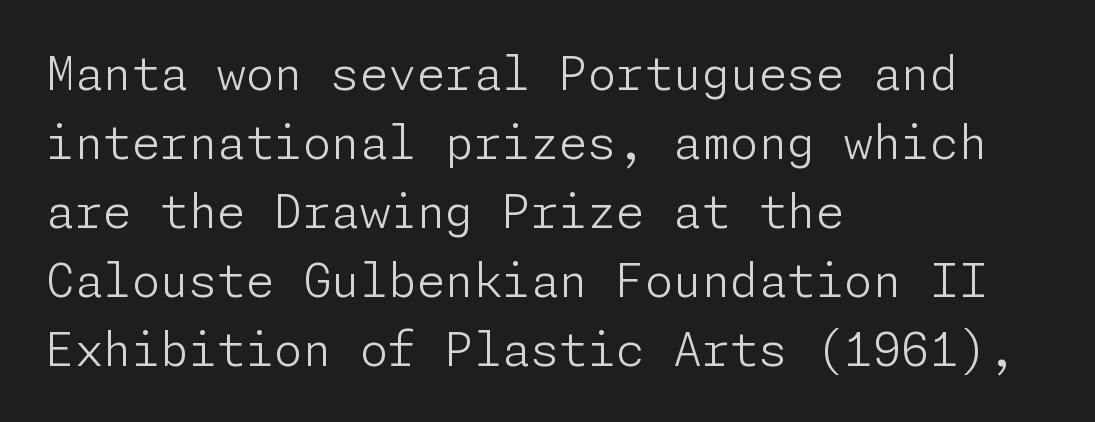
The image shows 46 px light sans-serif type, upright; set left-aligned, normal line spacing (1.5x), normal letter spacing, not underlined; low stroke contrast and a medium x-height.
